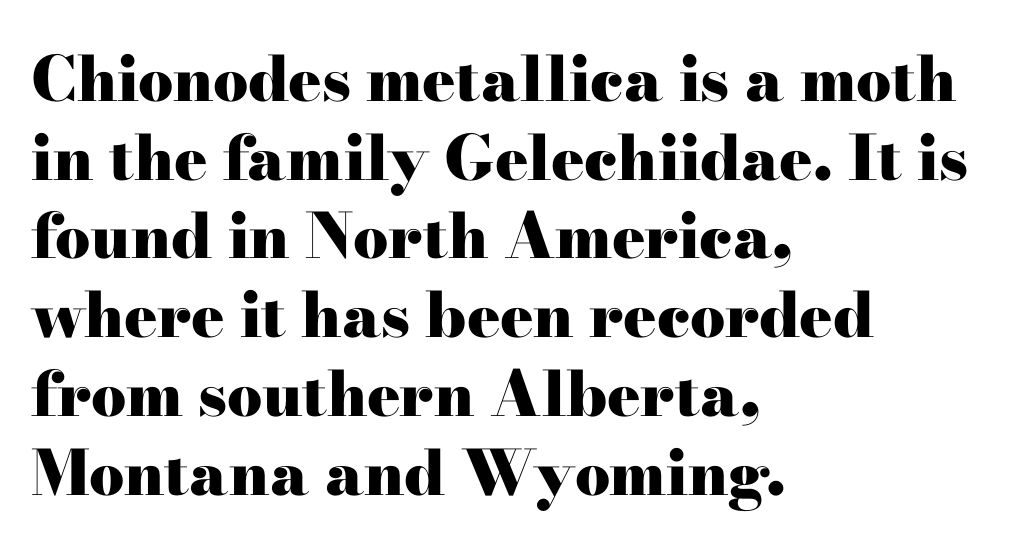
Q: Is the text bold? A: Yes.
Q: Is the text italic (slanted)? A: No, it is upright.
Q: Is the typeface a serif or a sans-serif typeface? A: Serif.
Q: Is the text underlined? A: No.
Q: How is the paragraph aligned? A: Left-aligned.
Q: Is the spacing between letters normal or unusually wide? A: Normal.
Q: Is the spacing between lines tight, normal or loose? A: Normal.
Q: Width (condensed, normal, or wide)? A: Wide.
Q: Stroke contrast? A: High.
Q: x-height? A: Small.
Q: Monospaced? A: No.
